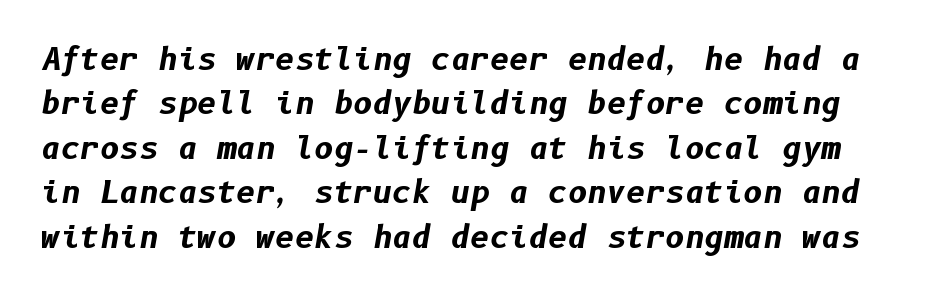
The image shows 30 px bold type, italic (leaning right); set normal line spacing (1.48x), normal letter spacing, not underlined; low stroke contrast and a medium x-height.
